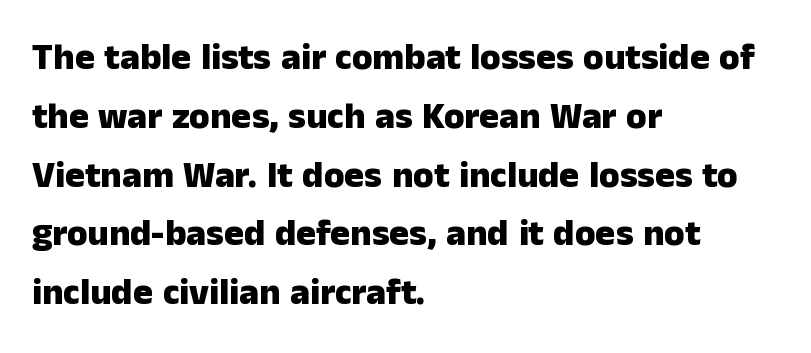
Q: Is the text bold? A: Yes.
Q: Is the text italic (slanted)? A: No, it is upright.
Q: Is the typeface a serif or a sans-serif typeface? A: Sans-serif.
Q: Is the text underlined? A: No.
Q: How is the paragraph aligned? A: Left-aligned.
Q: Is the spacing between letters normal or unusually wide? A: Normal.
Q: Is the spacing between lines tight, normal or loose? A: Normal.
Q: Width (condensed, normal, or wide)? A: Normal.
Q: Stroke contrast? A: Low.
Q: x-height? A: Medium.
Q: Monospaced? A: No.
